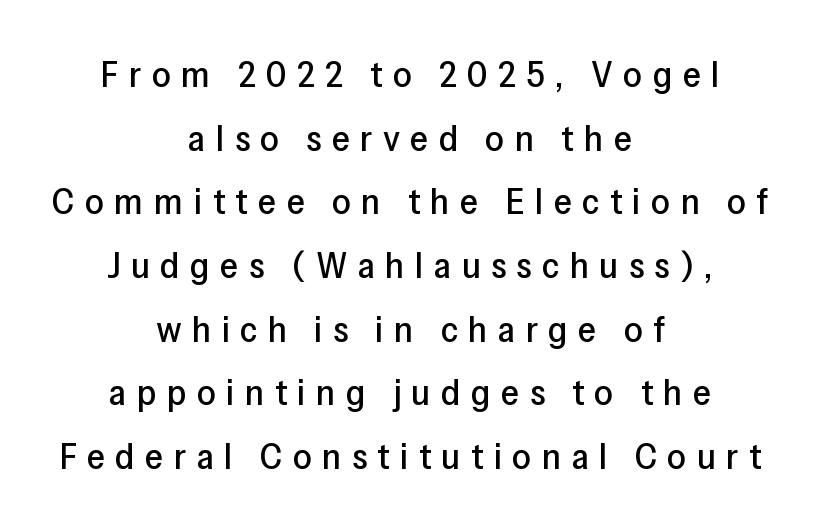
{"serif": "no", "italic": "no", "width": "normal", "stroke_contrast": "low", "x_height": "medium", "monospaced": "no", "underline": "no", "align": "center", "line_spacing_ratio": 1.72, "letter_spacing": "wide", "letter_spacing_em": 0.28, "glyph_px": 37}
